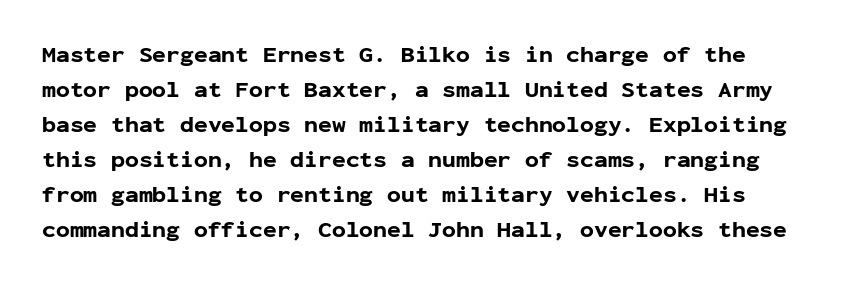
The image shows 23 px bold type, upright; set normal line spacing (1.52x), normal letter spacing, not underlined.
